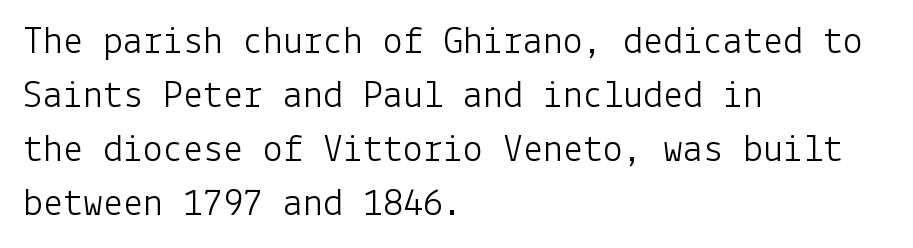
The words here are not underlined. Counters stay open thanks to moderate or lighter strokes. Style check: upright. Does the copy run flush right? No — it runs flush left. Students, note that the glyphs here touch the page at normal intervals.
